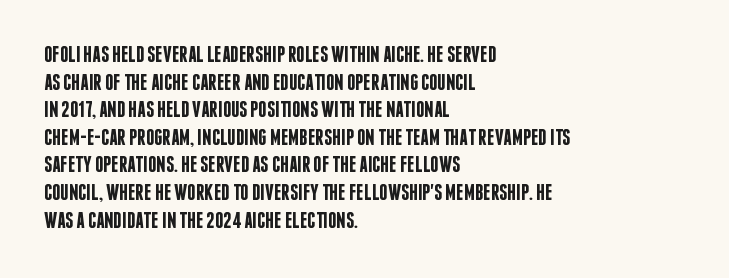
One-word summary of the alignment: left. The strokes are fattened partway — semibold, not bold. The letters stand straight up with perfectly vertical stems. The tracking reads as untouched default to a designer's eye.
